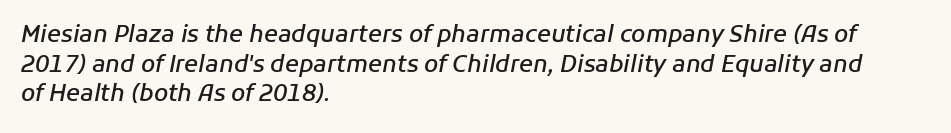
The image shows 23 px text type, italic (leaning right); set left-aligned, normal line spacing (1.29x), normal letter spacing, not underlined.
